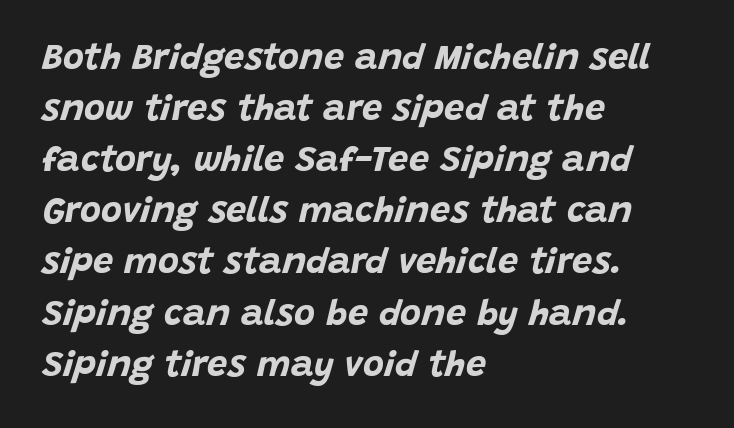
The image shows 36 px bold type, italic (leaning right); set left-aligned, normal line spacing (1.42x), normal letter spacing, not underlined; low stroke contrast and a large x-height.
